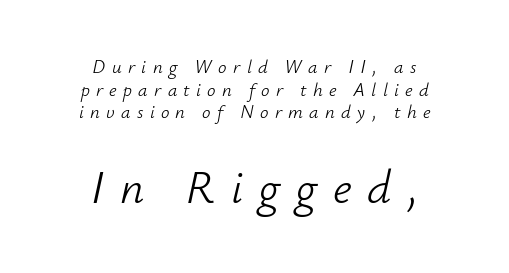
{"italic": "yes", "lean": "right", "slant_degrees": 12, "bold": "no", "weight": "light", "width": "normal", "stroke_contrast": "low", "x_height": "small", "monospaced": "no", "underline": "no", "align": "center", "line_spacing_ratio": 1.19, "letter_spacing": "wide", "letter_spacing_em": 0.33, "larger_block": "second", "size_ratio": 2.47, "glyph_px": 47}
